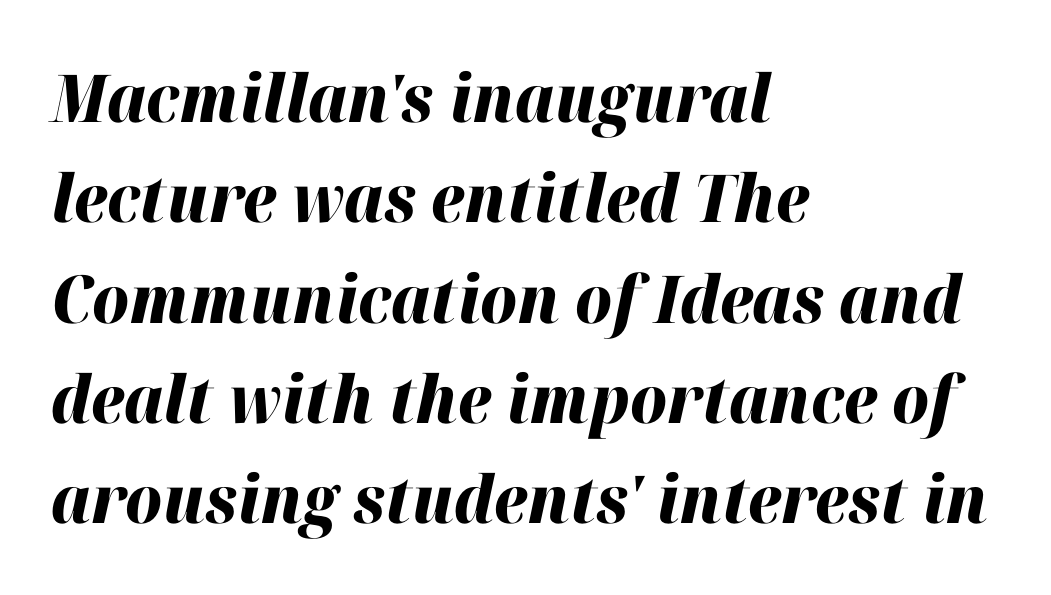
Q: Is the text bold? A: Yes.
Q: Is the text italic (slanted)? A: Yes, it leans right by about 12 degrees.
Q: Is the text underlined? A: No.
Q: How is the paragraph aligned? A: Left-aligned.
Q: Is the spacing between letters normal or unusually wide? A: Normal.
Q: Is the spacing between lines tight, normal or loose? A: Normal.
Q: Width (condensed, normal, or wide)? A: Normal.
Q: Stroke contrast? A: High.
Q: x-height? A: Medium.
Q: Monospaced? A: No.
